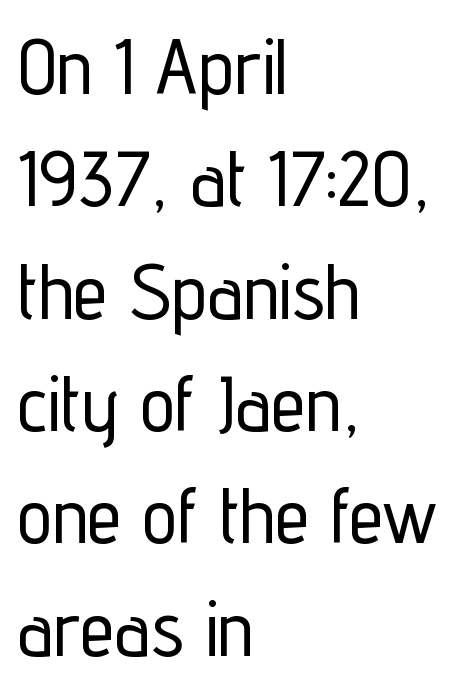
{"serif": "no", "italic": "no", "width": "condensed", "stroke_contrast": "low", "x_height": "medium", "monospaced": "no", "underline": "no", "align": "left", "line_spacing": "normal", "line_spacing_ratio": 1.44, "letter_spacing": "normal", "letter_spacing_em": 0.0, "glyph_px": 78}
